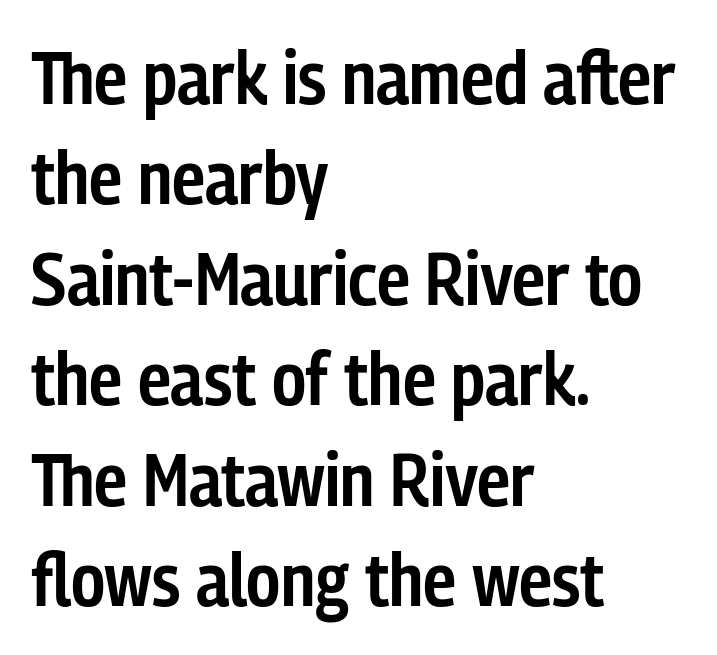
{"serif": "no", "italic": "no", "bold": "semi", "weight": "semibold", "width": "condensed", "stroke_contrast": "low", "x_height": "medium", "monospaced": "no", "underline": "no", "align": "left", "line_spacing": "normal", "line_spacing_ratio": 1.34, "letter_spacing": "normal", "letter_spacing_em": 0.0, "glyph_px": 75}
